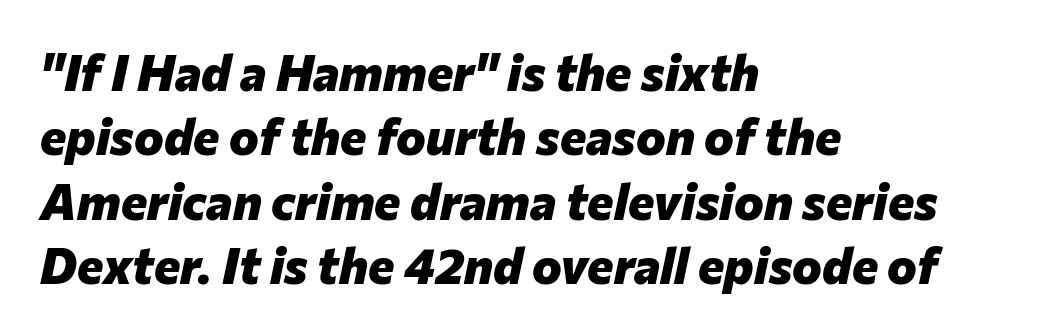
Q: Is the text bold? A: Yes.
Q: Is the text italic (slanted)? A: Yes, it leans right by about 12 degrees.
Q: Is the text underlined? A: No.
Q: How is the paragraph aligned? A: Left-aligned.
Q: Is the spacing between letters normal or unusually wide? A: Normal.
Q: Is the spacing between lines tight, normal or loose? A: Normal.
Q: Width (condensed, normal, or wide)? A: Normal.
Q: Stroke contrast? A: Low.
Q: x-height? A: Medium.
Q: Monospaced? A: No.
